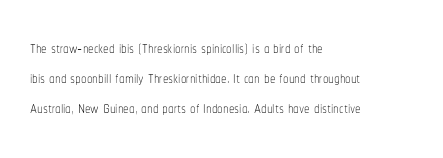
The letterforms sit shoulder to shoulder at normal distance. The space directly below the letters is spotless. Counters stay open thanks to moderate or lighter strokes. The vertical gap from one line to the next is medium. Ascenders rise straight up at ninety degrees. The ragged edge is on the right, which tells us the setting is flush left.
